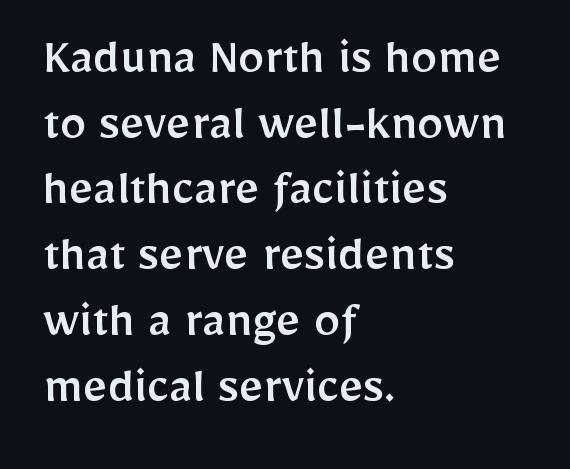
The font family rendered here belongs to the sans-serif group. These lines stack with their left ends in a neat column. A bare baseline throughout the passage. Proportional: the letters do not fall into vertical columns.
